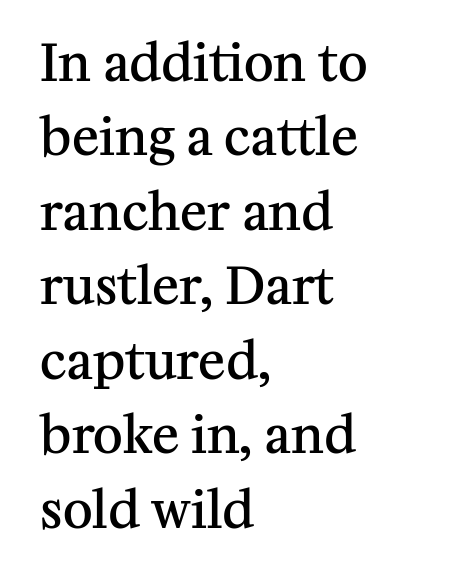
Q: Is the text bold? A: Semi-bold.
Q: Is the text italic (slanted)? A: No, it is upright.
Q: Is the typeface a serif or a sans-serif typeface? A: Serif.
Q: Is the text underlined? A: No.
Q: How is the paragraph aligned? A: Left-aligned.
Q: Is the spacing between letters normal or unusually wide? A: Normal.
Q: Is the spacing between lines tight, normal or loose? A: Normal.
Q: Width (condensed, normal, or wide)? A: Normal.
Q: Stroke contrast? A: Medium.
Q: x-height? A: Medium.
Q: Monospaced? A: No.
